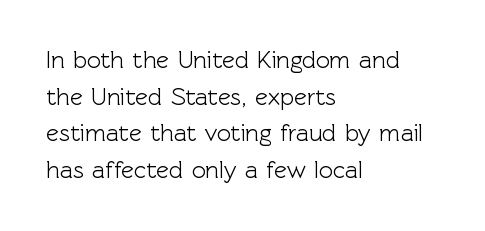
Unlike italic type, these characters show no tilt at all. Glyph-to-glyph distance matches everyday printed text. The line-height multiplier appears to be the usual default. The rag falls on the right side of this text block.
